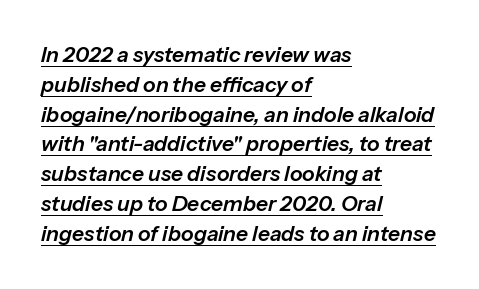
{"italic": "yes", "lean": "right", "slant_degrees": 13, "underline": "yes", "align": "left", "line_spacing": "normal", "line_spacing_ratio": 1.42, "letter_spacing": "normal", "letter_spacing_em": 0.0, "glyph_px": 21}
